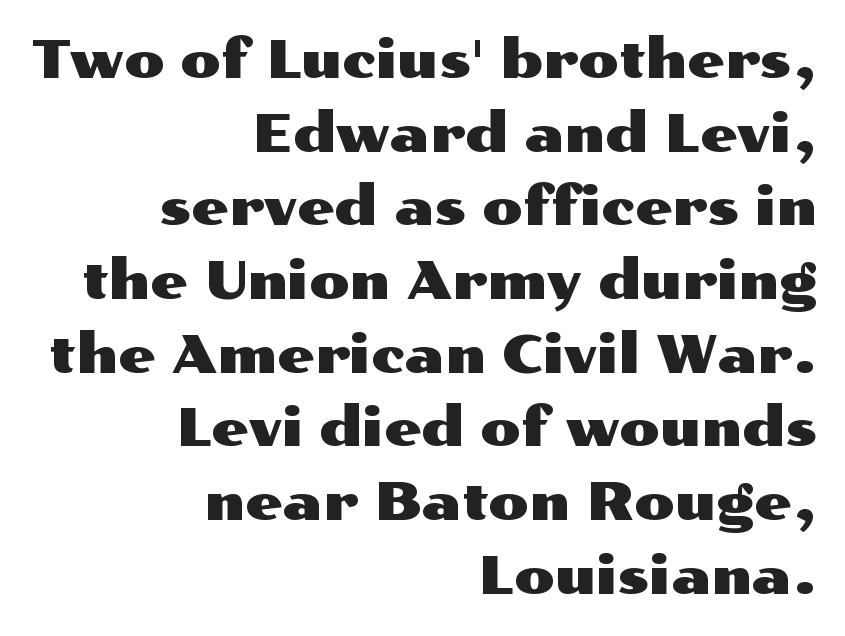
Q: Is the text italic (slanted)? A: No, it is upright.
Q: Is the typeface a serif or a sans-serif typeface? A: Sans-serif.
Q: Is the text underlined? A: No.
Q: How is the paragraph aligned? A: Right-aligned.
Q: Is the spacing between letters normal or unusually wide? A: Normal.
Q: Is the spacing between lines tight, normal or loose? A: Normal.
Q: Width (condensed, normal, or wide)? A: Wide.
Q: Stroke contrast? A: Medium.
Q: x-height? A: Medium.
Q: Monospaced? A: No.
